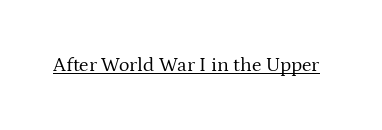
Q: Is the text bold? A: No.
Q: Is the text italic (slanted)? A: No, it is upright.
Q: Is the text underlined? A: Yes.
Q: Is the spacing between letters normal or unusually wide? A: Normal.
